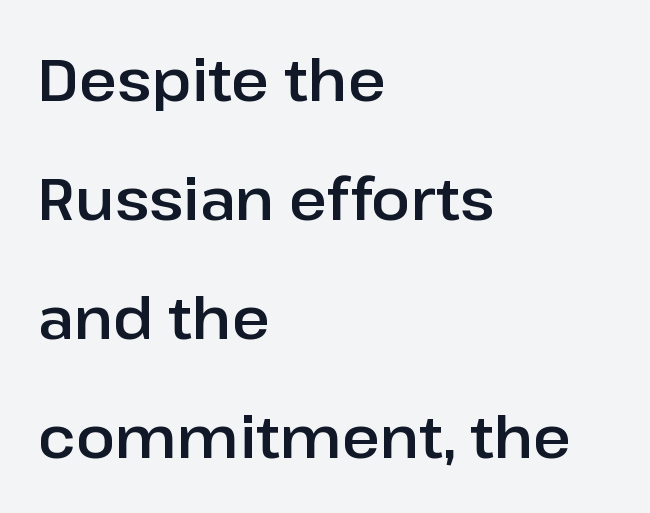
Q: Is the text italic (slanted)? A: No, it is upright.
Q: Is the typeface a serif or a sans-serif typeface? A: Sans-serif.
Q: Is the text underlined? A: No.
Q: How is the paragraph aligned? A: Left-aligned.
Q: Is the spacing between letters normal or unusually wide? A: Normal.
Q: Is the spacing between lines tight, normal or loose? A: Loose.
Q: Width (condensed, normal, or wide)? A: Normal.
Q: Stroke contrast? A: Low.
Q: x-height? A: Medium.
Q: Monospaced? A: No.
